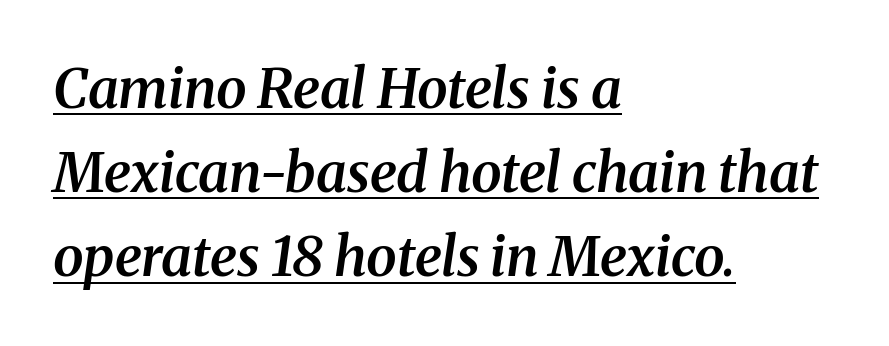
{"serif": "yes", "italic": "yes", "lean": "right", "slant_degrees": 8, "bold": "semi", "weight": "semibold", "width": "normal", "stroke_contrast": "medium", "x_height": "medium", "monospaced": "no", "underline": "yes", "align": "left", "line_spacing": "normal", "line_spacing_ratio": 1.53, "letter_spacing": "normal", "letter_spacing_em": 0.0, "glyph_px": 55}
